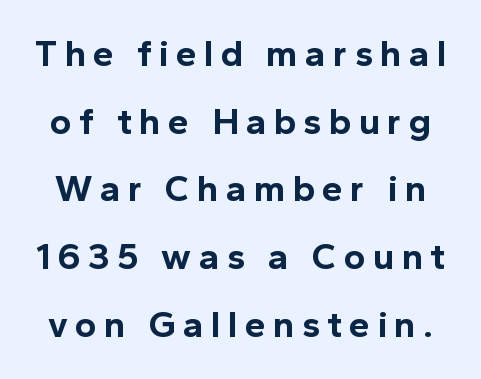
Q: Is the text bold? A: Yes.
Q: Is the text italic (slanted)? A: No, it is upright.
Q: Is the typeface a serif or a sans-serif typeface? A: Sans-serif.
Q: Is the text underlined? A: No.
Q: Is the spacing between letters normal or unusually wide? A: Unusually wide.
Q: Width (condensed, normal, or wide)? A: Normal.
Q: x-height? A: Medium.
Q: Monospaced? A: No.
